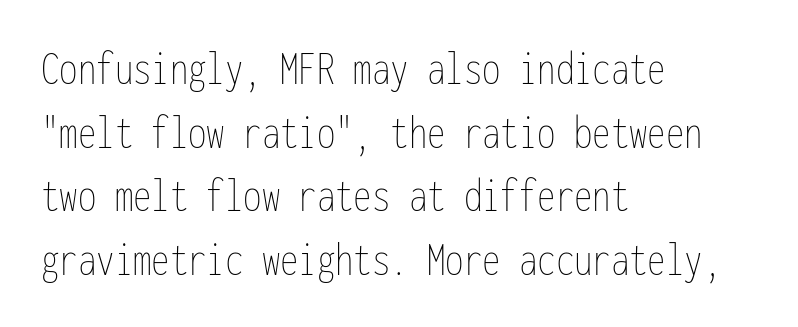
{"italic": "no", "bold": "no", "weight": "thin", "width": "condensed", "stroke_contrast": "low", "x_height": "medium", "monospaced": "yes", "underline": "no", "align": "left", "line_spacing": "normal", "line_spacing_ratio": 1.3, "letter_spacing": "normal", "letter_spacing_em": 0.0, "glyph_px": 49}
